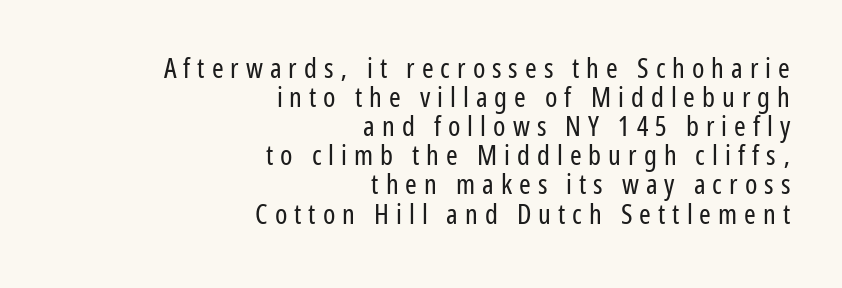
The letters look calm and open, with moderate or lighter stems. This rendering features lettering with no underline. Think of a printed novel: that variable character pitch is what you see here. Interline gaps are noticeably narrow in this sample.
